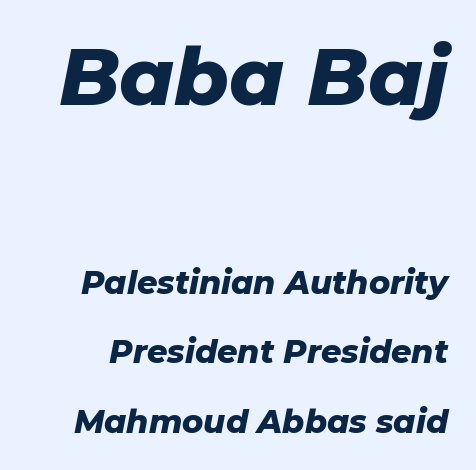
{"italic": "yes", "lean": "right", "slant_degrees": 11, "bold": "yes", "weight": "heavy", "width": "normal", "stroke_contrast": "low", "x_height": "medium", "monospaced": "no", "underline": "no", "line_spacing": "loose", "line_spacing_ratio": 2.17, "letter_spacing": "normal", "letter_spacing_em": 0.0, "larger_block": "first", "size_ratio": 2.47, "glyph_px": 79}
